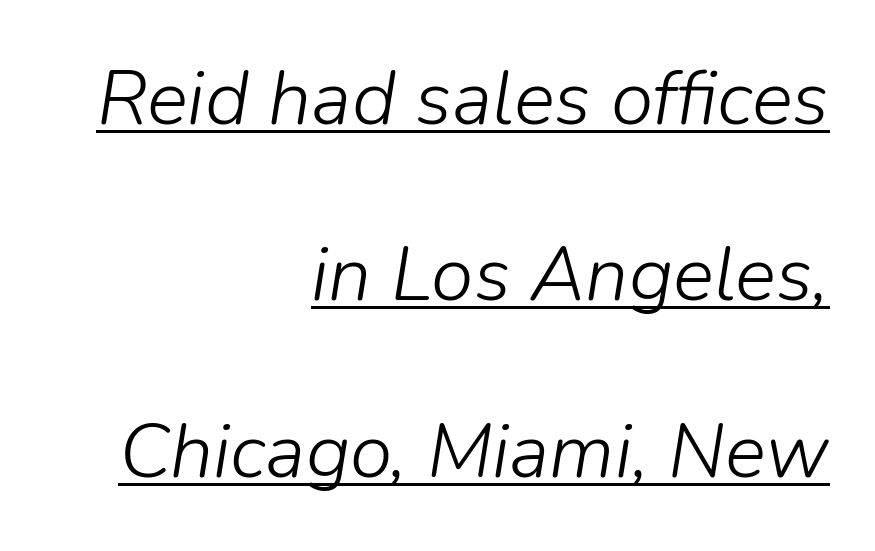
Does a line run under the words? Yes, clearly. The whole block is typeset with a tilt. If you measured baseline to baseline, you'd find a long distance. Caption: face not bold, strokes unweighted.
